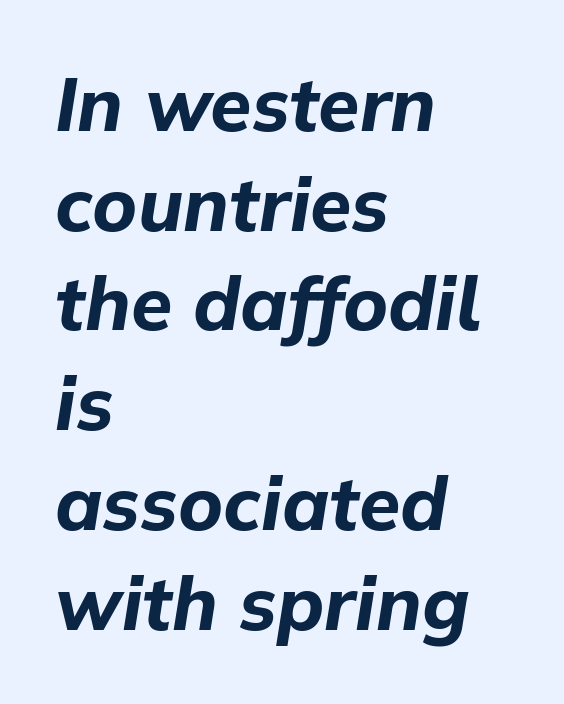
{"italic": "yes", "lean": "right", "slant_degrees": 9, "bold": "yes", "weight": "bold", "width": "normal", "stroke_contrast": "low", "x_height": "medium", "monospaced": "no", "underline": "no", "align": "left", "line_spacing": "normal", "line_spacing_ratio": 1.33, "letter_spacing": "normal", "letter_spacing_em": 0.0, "glyph_px": 75}
